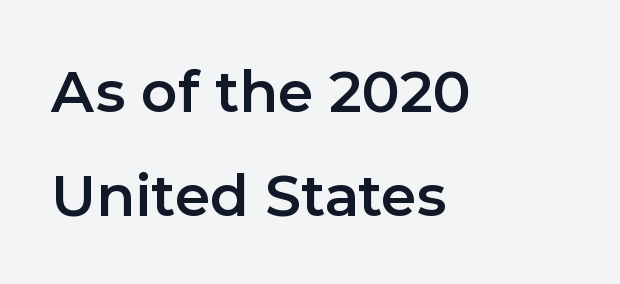
Does the type have serifs? No, each stem ends abruptly. Slightly chunky letters — semibold, I'd say, not full bold. Vertically, the passage feels balanced, rows spaced as you'd expect. Default kerning and tracking; the words read as compact shapes. The lettering stays uniformly vertical, giving the passage a roman look.
